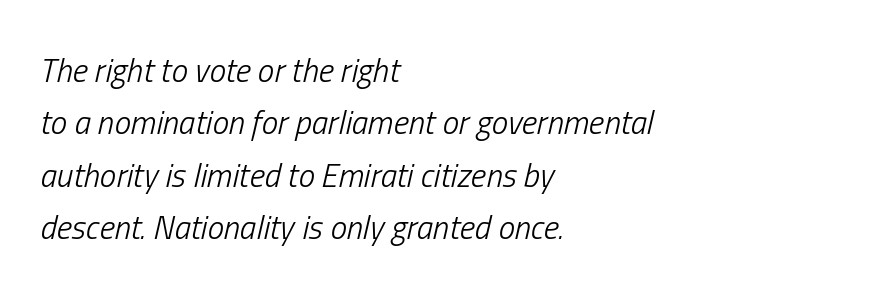
Q: Is the text bold? A: No.
Q: Is the text italic (slanted)? A: Yes, it leans right by about 13 degrees.
Q: Is the text underlined? A: No.
Q: How is the paragraph aligned? A: Left-aligned.
Q: Is the spacing between letters normal or unusually wide? A: Normal.
Q: Is the spacing between lines tight, normal or loose? A: Normal.
Q: Width (condensed, normal, or wide)? A: Condensed.
Q: Stroke contrast? A: Low.
Q: x-height? A: Medium.
Q: Monospaced? A: No.
